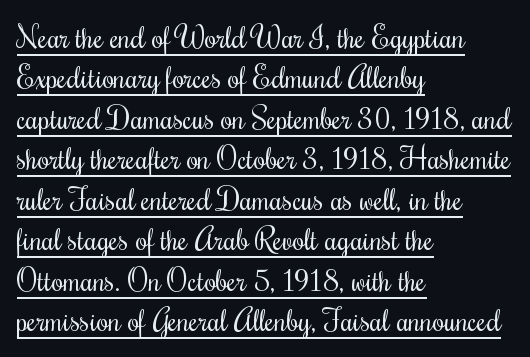
The image shows 30 px regular-weight, condensed serif type; set left-aligned, normal line spacing (1.35x), normal letter spacing, underlined; medium stroke contrast and a small x-height.
